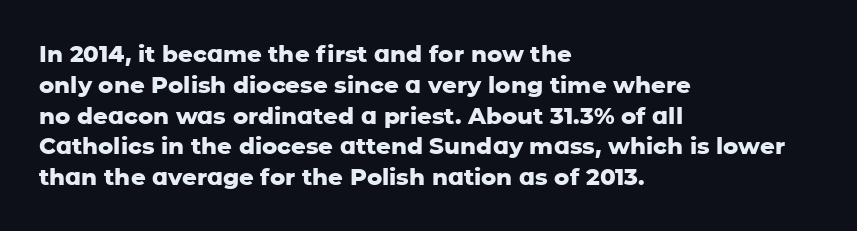
The image shows 23 px bold type, upright; set left-aligned, normal line spacing (1.34x), normal letter spacing, not underlined.
